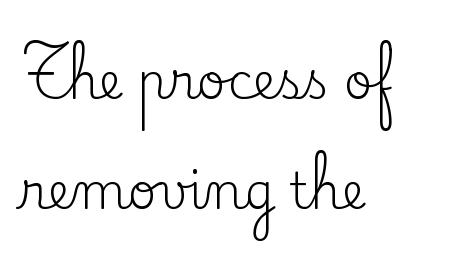
{"italic": "no", "bold": "no", "weight": "regular", "width": "normal", "stroke_contrast": "low", "x_height": "small", "monospaced": "no", "underline": "no", "align": "left", "line_spacing": "loose", "line_spacing_ratio": 2.25, "letter_spacing": "normal", "letter_spacing_em": 0.0, "glyph_px": 49}
